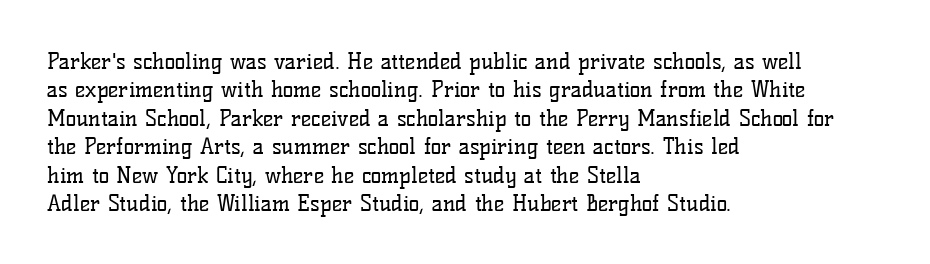
{"italic": "no", "bold": "no", "underline": "no", "align": "left", "line_spacing": "normal", "line_spacing_ratio": 1.29, "letter_spacing": "normal", "letter_spacing_em": 0.0, "glyph_px": 22}
